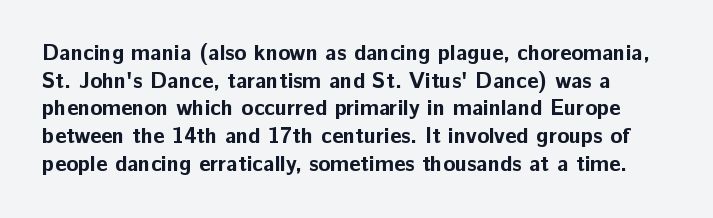
Q: Is the text bold? A: Yes.
Q: Is the text italic (slanted)? A: No, it is upright.
Q: Is the text underlined? A: No.
Q: Is the spacing between letters normal or unusually wide? A: Normal.
Q: Is the spacing between lines tight, normal or loose? A: Normal.
